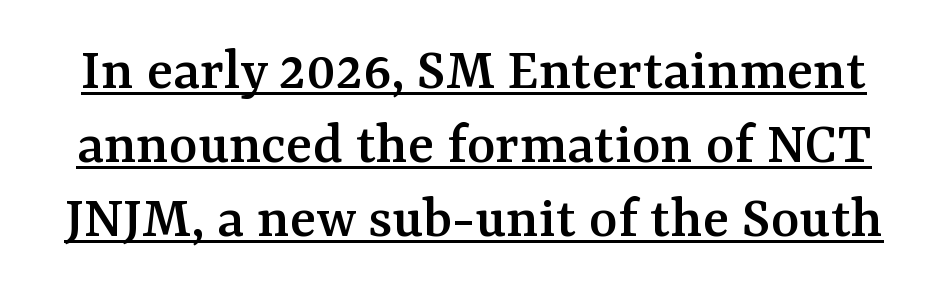
Q: Is the text italic (slanted)? A: No, it is upright.
Q: Is the typeface a serif or a sans-serif typeface? A: Serif.
Q: Is the text underlined? A: Yes.
Q: Is the spacing between letters normal or unusually wide? A: Normal.
Q: Width (condensed, normal, or wide)? A: Normal.
Q: Stroke contrast? A: Medium.
Q: x-height? A: Medium.
Q: Monospaced? A: No.
